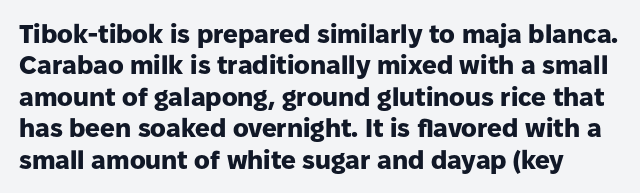
Underlining? Definitely not there. Italic: no, the glyphs are upright roman. Is the type bold? Yes — the strokes are clearly thick and heavy. You could call the tracking neutral — neither tight nor loose.
